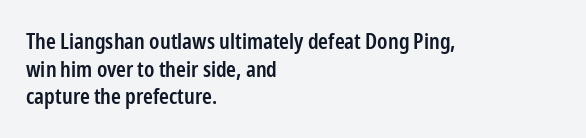
The image shows 21 px text type, upright; set left-aligned, normal line spacing (1.31x), normal letter spacing, not underlined.
